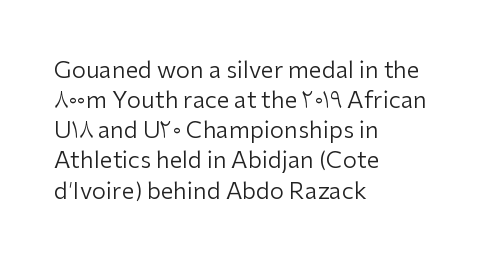
Q: Is the text bold? A: No.
Q: Is the text italic (slanted)? A: No, it is upright.
Q: Is the text underlined? A: No.
Q: How is the paragraph aligned? A: Left-aligned.
Q: Is the spacing between letters normal or unusually wide? A: Normal.
Q: Is the spacing between lines tight, normal or loose? A: Normal.
